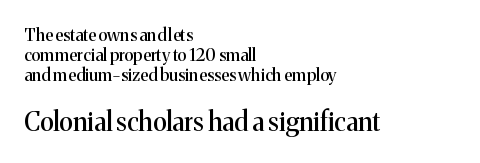
Every row of glyphs begins at an identical x-position on the left. Glance below the letters and you will spot only blank space. It's the straight-up-and-down kind of type. Compared with typical body copy, the letter spacing here is the same. The second block has been scaled up relative to the first.
